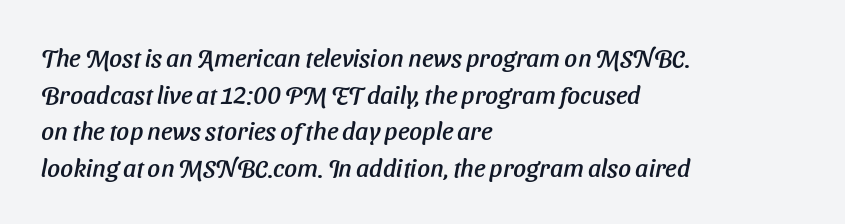
{"underline": "no", "align": "left", "line_spacing": "normal", "line_spacing_ratio": 1.47, "letter_spacing": "normal", "letter_spacing_em": 0.0, "glyph_px": 25}
